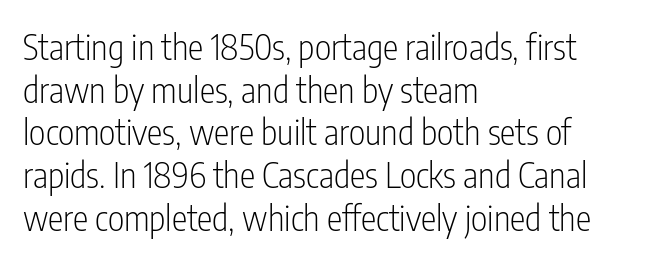
{"serif": "no", "italic": "no", "bold": "no", "weight": "light", "width": "condensed", "stroke_contrast": "low", "x_height": "medium", "monospaced": "no", "underline": "no", "align": "left", "line_spacing_ratio": 1.22, "letter_spacing": "normal", "letter_spacing_em": 0.0, "glyph_px": 35}
